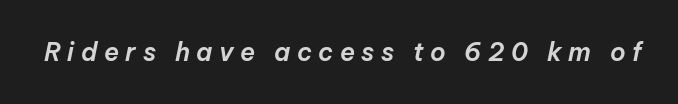
The image shows 25 px text type, italic (leaning right); set unusually wide letter spacing (+0.26 em), not underlined.
